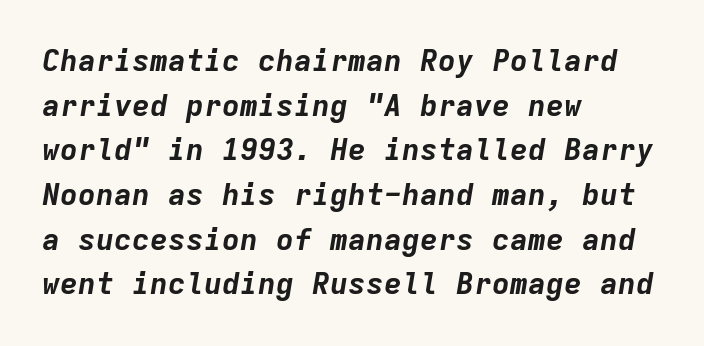
{"italic": "yes", "lean": "right", "slant_degrees": 9, "bold": "yes", "weight": "bold", "width": "normal", "stroke_contrast": "low", "x_height": "medium", "monospaced": "yes", "underline": "no", "align": "left", "line_spacing": "normal", "line_spacing_ratio": 1.49, "letter_spacing": "normal", "letter_spacing_em": 0.0, "glyph_px": 30}
